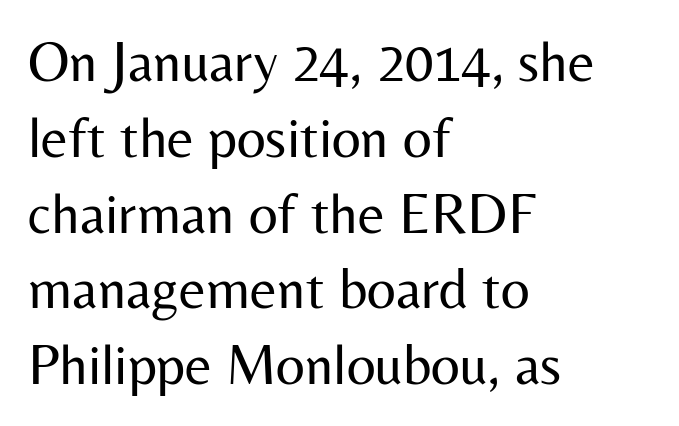
The image shows 57 px regular-weight sans-serif type, upright; set left-aligned, normal line spacing (1.33x), normal letter spacing, not underlined; medium stroke contrast and a medium x-height.
